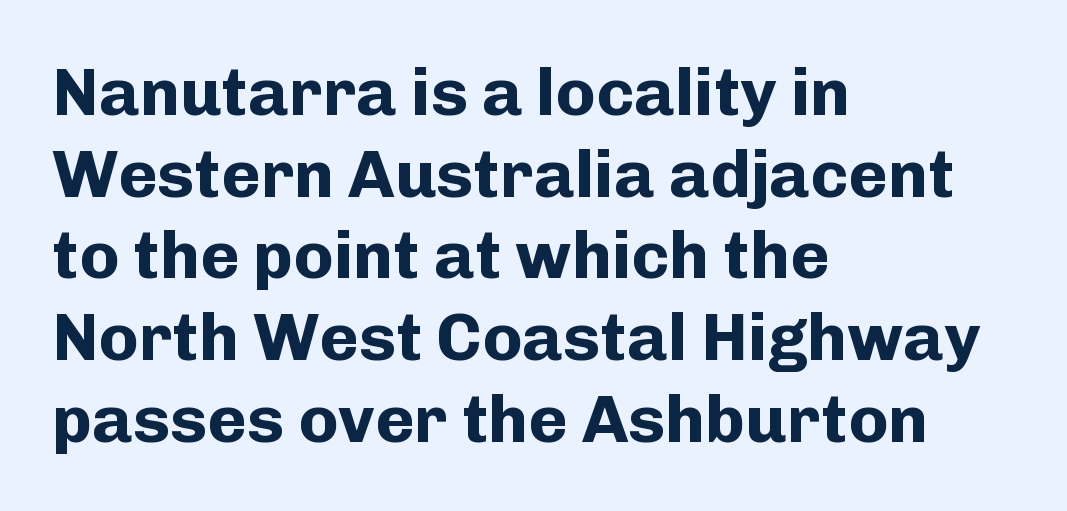
The image shows 67 px bold sans-serif type, upright; set left-aligned, line spacing 1.22x, normal letter spacing, not underlined; low stroke contrast and a medium x-height.
